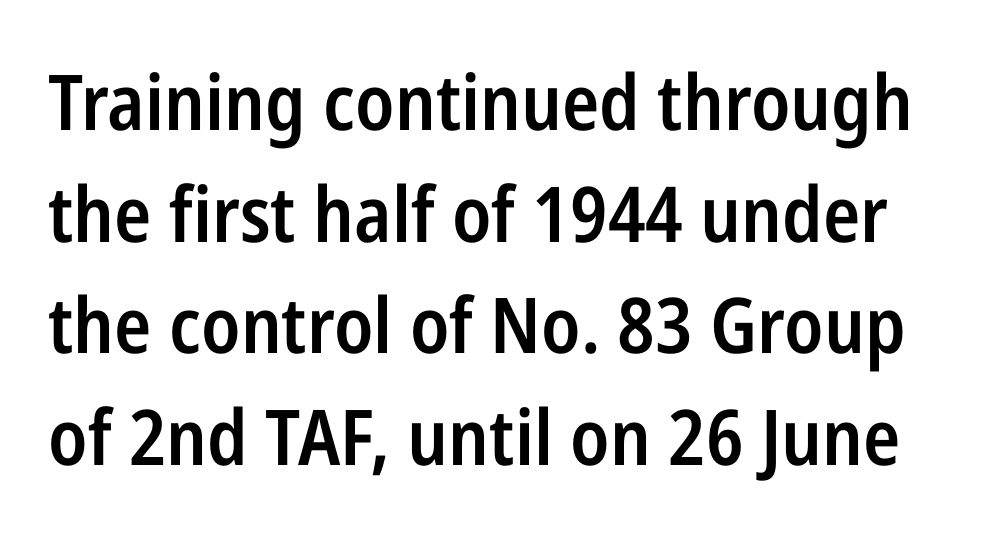
The passage shown is typeset with a sans-serif family. The glyphs are unaccompanied by any horizontal stroke below them. Note the varied advance widths — an 'i' is clearly narrower than an 'm'. Between one letter and the next there's only the usual sliver of space.
